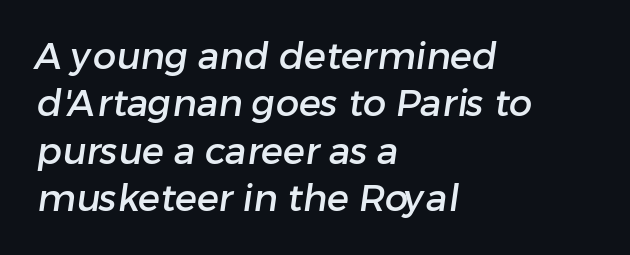
{"serif": "no", "width": "normal", "stroke_contrast": "low", "x_height": "medium", "monospaced": "no", "underline": "no", "align": "left", "line_spacing": "normal", "line_spacing_ratio": 1.28, "letter_spacing": "normal", "letter_spacing_em": 0.0, "glyph_px": 37}
